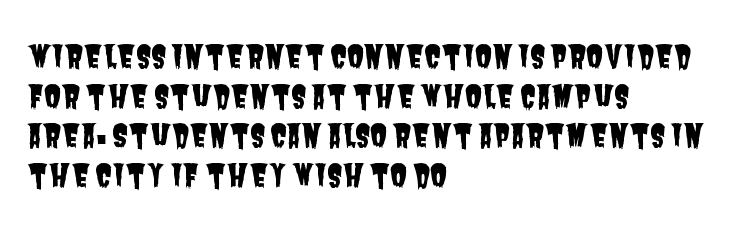
{"serif": "no", "width": "condensed", "stroke_contrast": "low", "x_height": "large", "monospaced": "no", "underline": "no", "align": "left", "line_spacing": "normal", "line_spacing_ratio": 1.28, "letter_spacing": "normal", "letter_spacing_em": 0.0, "glyph_px": 31}
